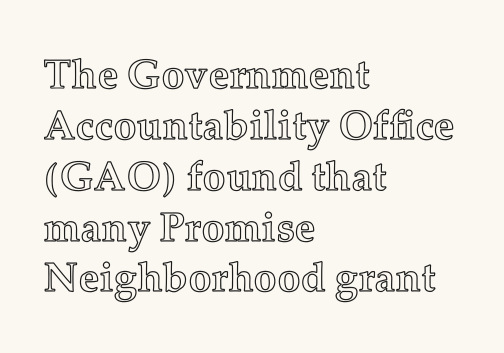
Q: Is the text italic (slanted)? A: No, it is upright.
Q: Is the text underlined? A: No.
Q: How is the paragraph aligned? A: Left-aligned.
Q: Is the spacing between letters normal or unusually wide? A: Normal.
Q: Width (condensed, normal, or wide)? A: Normal.
Q: x-height? A: Medium.
Q: Monospaced? A: No.
